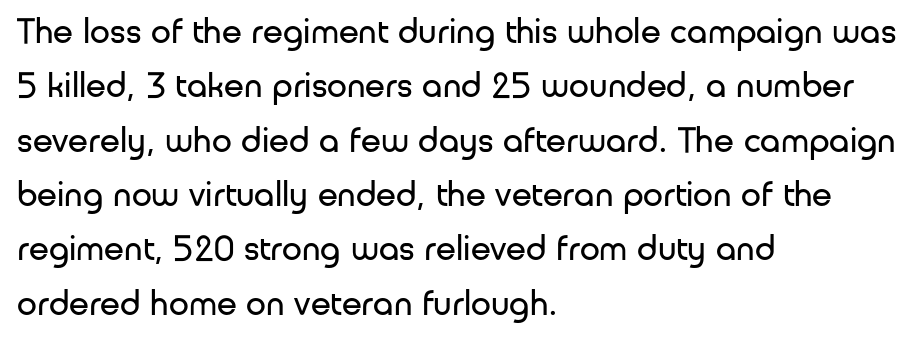
Decoration check: the copy has no underline. Quick note: interline space is typical. Spacing verdict: proportional, widths tailored to each character. Is there any slant? The stems are plumb. Stems and bowls with no extra thickness — not bold.
